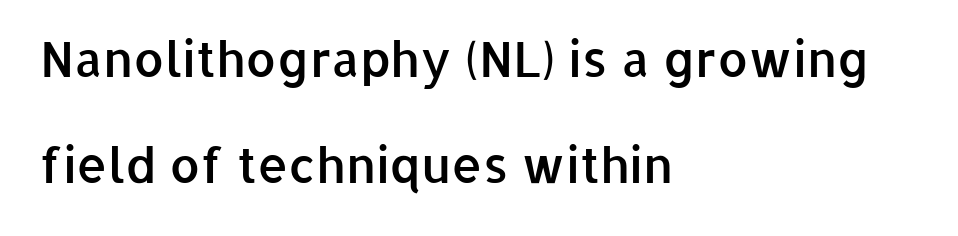
Plain, unruled lines of type. If you drew a line through each stem, it would be perfectly vertical. Casual observation: everything's shoved over to the left. This block would shrink considerably if given ordinary leading; it's expanded now.
